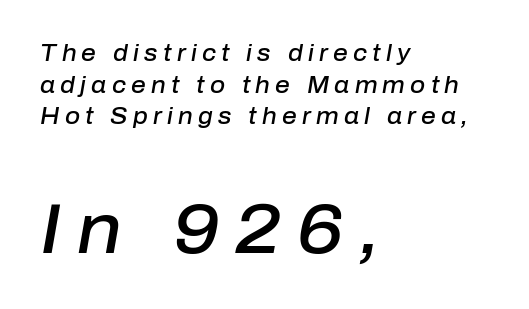
The image shows 70 px semibold type, italic (leaning right); set left-aligned, normal line spacing (1.38x), unusually wide letter spacing (+0.23 em), not underlined; the second (bottom) block is 3.04x larger; low stroke contrast and a medium x-height.
